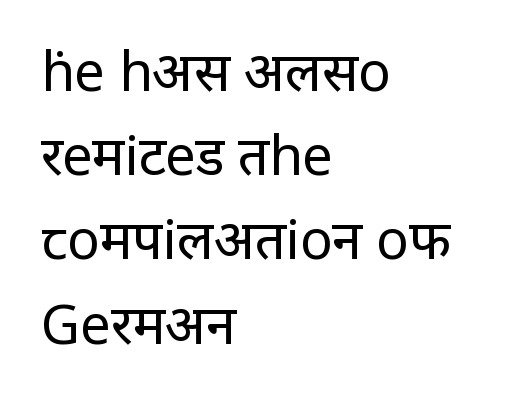
Q: Is the text bold? A: No.
Q: Is the text italic (slanted)? A: No, it is upright.
Q: Is the typeface a serif or a sans-serif typeface? A: Sans-serif.
Q: Is the text underlined? A: No.
Q: How is the paragraph aligned? A: Left-aligned.
Q: Is the spacing between letters normal or unusually wide? A: Normal.
Q: Is the spacing between lines tight, normal or loose? A: Normal.
Q: Width (condensed, normal, or wide)? A: Condensed.
Q: Stroke contrast? A: Low.
Q: x-height? A: Large.
Q: Monospaced? A: No.
